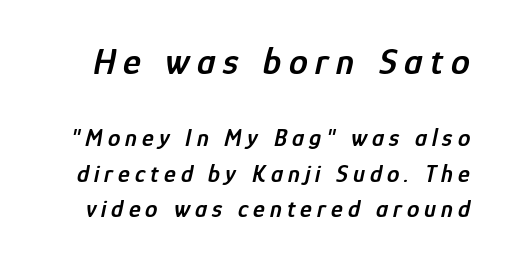
{"italic": "yes", "lean": "right", "slant_degrees": 12, "bold": "semi", "weight": "semibold", "width": "condensed", "stroke_contrast": "low", "x_height": "medium", "monospaced": "no", "underline": "no", "line_spacing": "normal", "line_spacing_ratio": 1.42, "letter_spacing": "wide", "letter_spacing_em": 0.2, "larger_block": "first", "size_ratio": 1.52, "glyph_px": 38}
